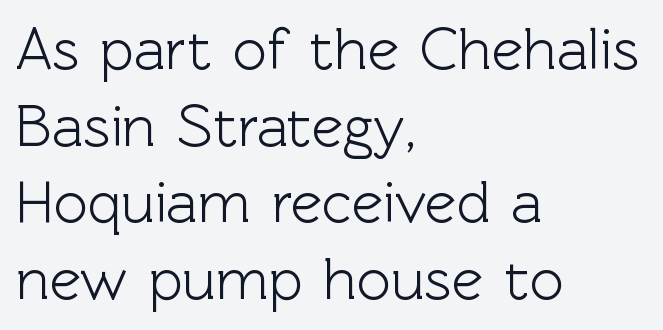
{"serif": "no", "italic": "no", "width": "normal", "x_height": "medium", "monospaced": "no", "underline": "no", "align": "left", "line_spacing": "normal", "line_spacing_ratio": 1.3, "letter_spacing": "normal", "letter_spacing_em": 0.0, "glyph_px": 59}
